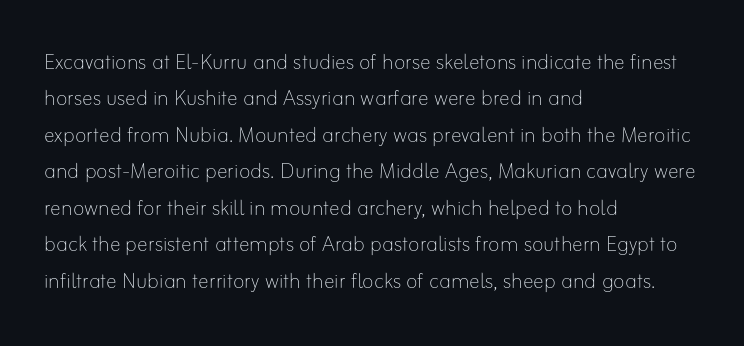
The image shows 27 px text type, upright; set left-aligned, normal line spacing (1.35x), normal letter spacing, not underlined.
